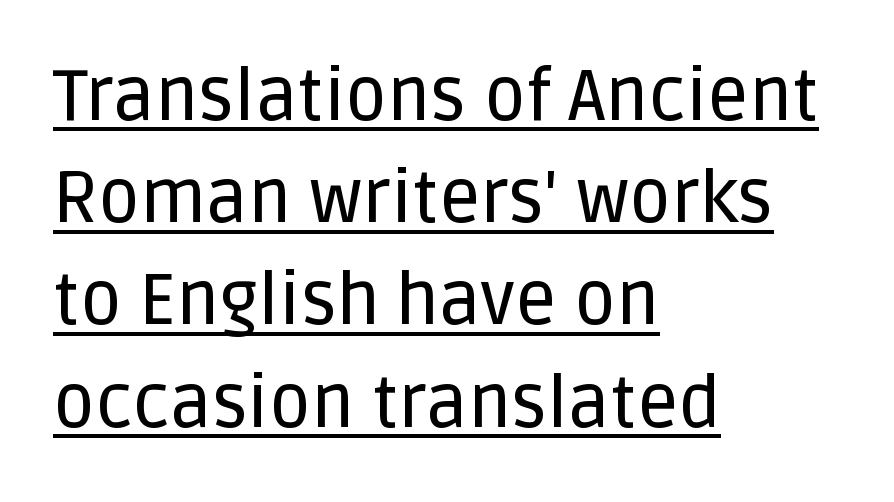
Q: Is the text italic (slanted)? A: No, it is upright.
Q: Is the typeface a serif or a sans-serif typeface? A: Sans-serif.
Q: Is the text underlined? A: Yes.
Q: How is the paragraph aligned? A: Left-aligned.
Q: Is the spacing between letters normal or unusually wide? A: Normal.
Q: Is the spacing between lines tight, normal or loose? A: Normal.
Q: Width (condensed, normal, or wide)? A: Normal.
Q: Stroke contrast? A: Low.
Q: x-height? A: Large.
Q: Monospaced? A: No.
